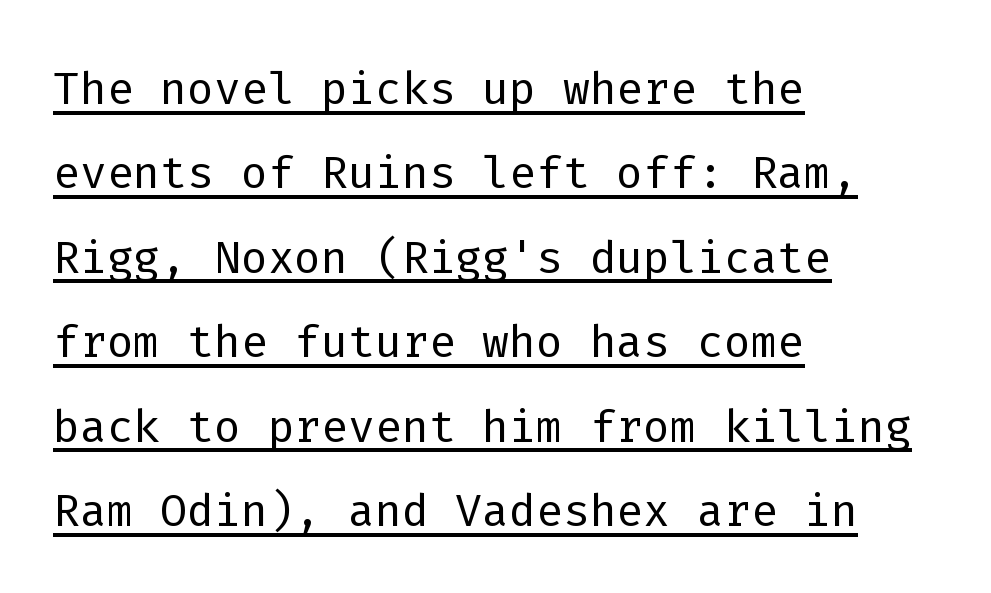
{"serif": "no", "italic": "no", "bold": "no", "weight": "light", "width": "normal", "stroke_contrast": "low", "x_height": "medium", "monospaced": "yes", "underline": "yes", "align": "left", "line_spacing": "normal", "line_spacing_ratio": 1.34, "letter_spacing": "normal", "letter_spacing_em": 0.0, "glyph_px": 63}
